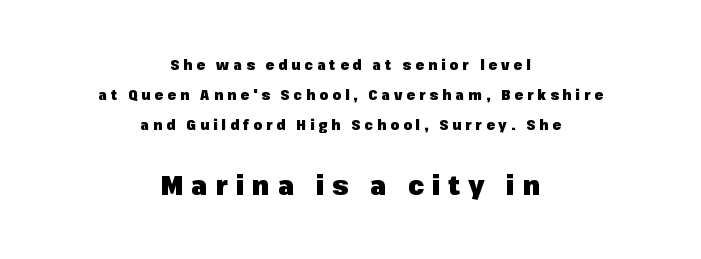
Look at the stroke-to-counter ratio: heavy, a bold. Letters rest on an invisible, unmarked baseline. One-word summary of the alignment: center. Vertical spacing — loose. Compared with typical body copy, the letter spacing here is much looser.
